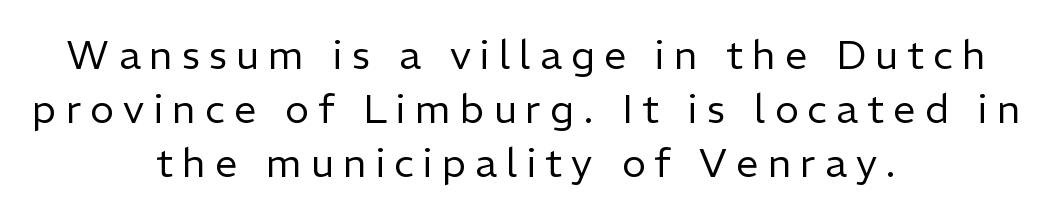
Q: Is the text bold? A: No.
Q: Is the text italic (slanted)? A: No, it is upright.
Q: Is the typeface a serif or a sans-serif typeface? A: Sans-serif.
Q: Is the text underlined? A: No.
Q: How is the paragraph aligned? A: Centered.
Q: Is the spacing between letters normal or unusually wide? A: Unusually wide.
Q: Is the spacing between lines tight, normal or loose? A: Normal.
Q: Width (condensed, normal, or wide)? A: Normal.
Q: Stroke contrast? A: Low.
Q: x-height? A: Medium.
Q: Monospaced? A: No.
